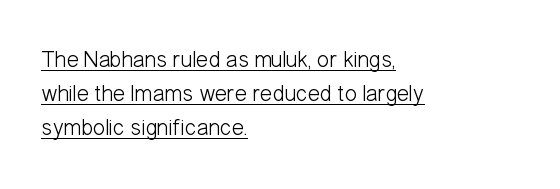
The leading is moderate, giving the passage an even texture. The strokes carry an ordinary text weight at most. Here the glyphs are tracked normally, forming tight word shapes. The sample's only ornament is a line tracing under the words.
